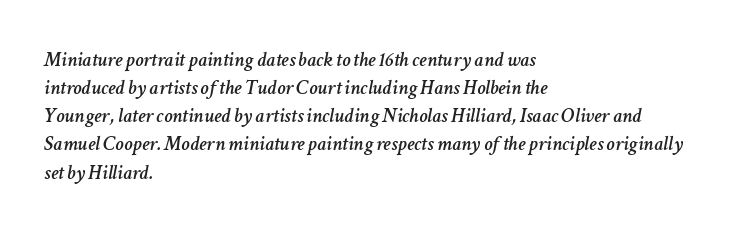
Which margin do the lines hug? The left one — the right edge is uneven. Italic? Definitely — the glyphs are oblique. Each word holds together tightly as a unit, with standard inter-letter gaps. This rendering features lettering with no underline. The block of text has a typical density, with ordinary space between rows.
